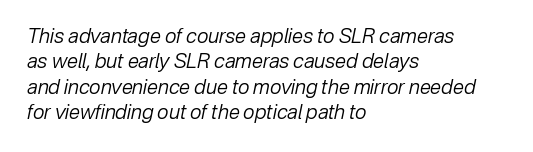
{"italic": "yes", "lean": "right", "slant_degrees": 12, "bold": "no", "underline": "no", "align": "left", "line_spacing": "normal", "line_spacing_ratio": 1.27, "letter_spacing": "normal", "letter_spacing_em": 0.0, "glyph_px": 20}
